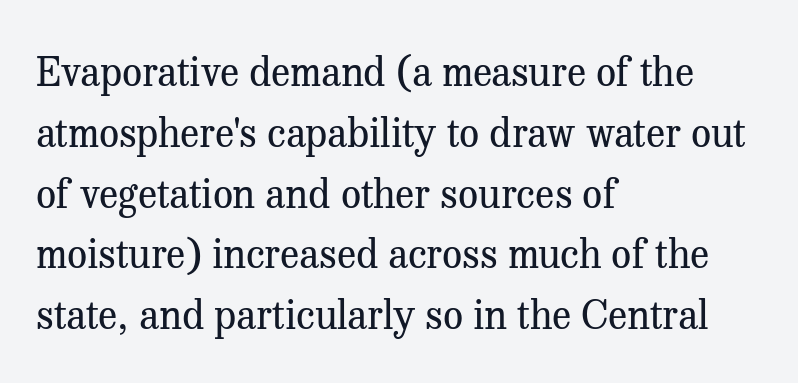
The image shows 40 px regular-weight serif type, upright; set left-aligned, normal line spacing (1.52x), normal letter spacing, not underlined; medium stroke contrast and a medium x-height.
